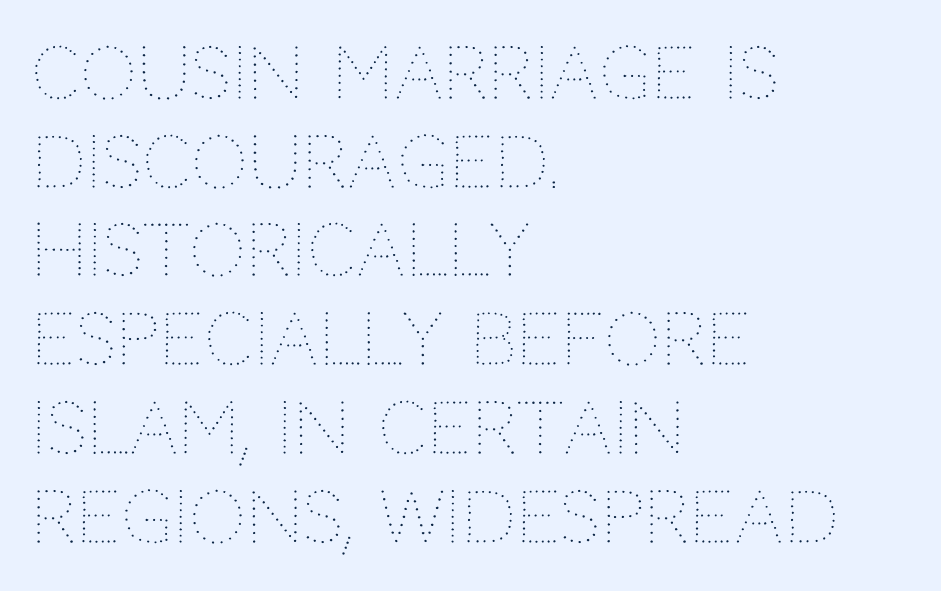
The image shows 71 px thin type, upright; set left-aligned, normal line spacing (1.25x), normal letter spacing, not underlined; medium stroke contrast and a large x-height.
